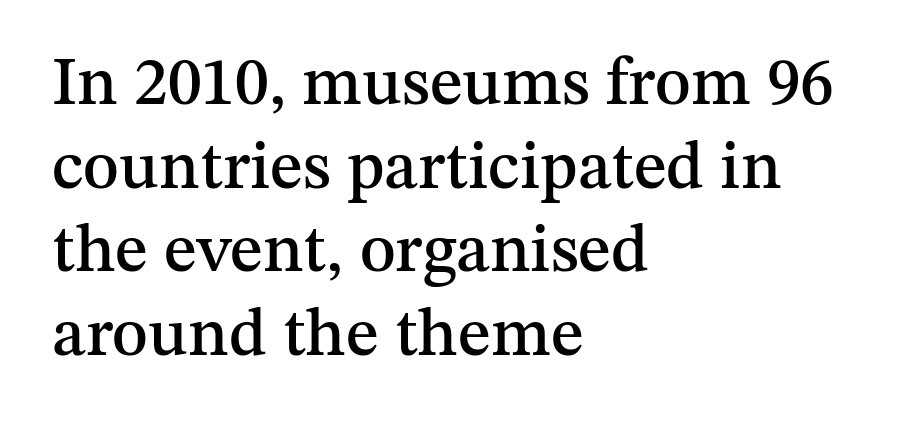
Character widths vary here, with narrow letters taking less room than wide ones. The letters sit at their default tracking, neither squeezed nor spread. Every character sits straight up, as roman type does. Where is the straight margin? On the left. Check under the words: just untouched page. Stroke terminals: seriffed.
